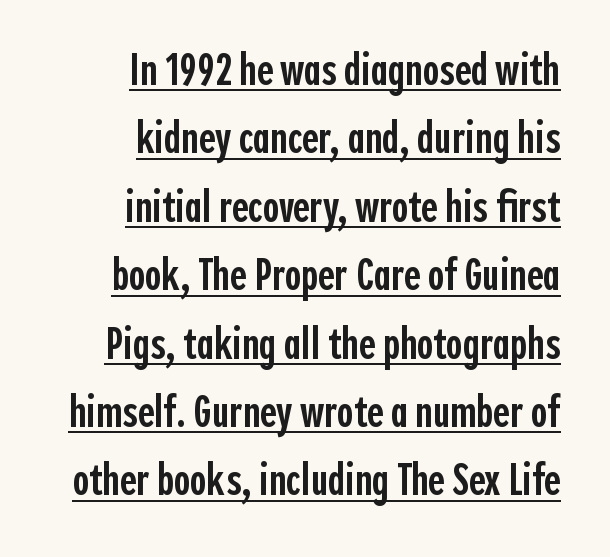
Serif or sans? Sans — the stroke terminals are bare. Varying glyph widths throughout — classic text-font behaviour. Decoration check: the copy is underlined. Typeset ragged left — the right edge is the straight one.
